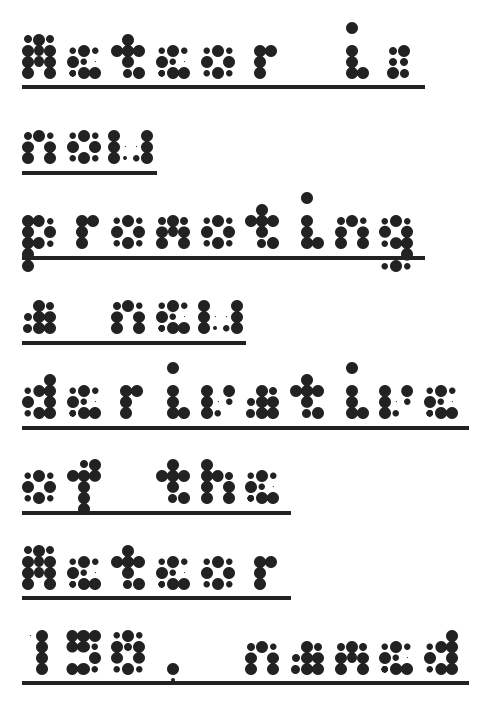
Q: Is the text italic (slanted)? A: No, it is upright.
Q: Is the typeface a serif or a sans-serif typeface? A: Sans-serif.
Q: Is the text underlined? A: Yes.
Q: How is the paragraph aligned? A: Left-aligned.
Q: Is the spacing between letters normal or unusually wide? A: Normal.
Q: Is the spacing between lines tight, normal or loose? A: Normal.
Q: Width (condensed, normal, or wide)? A: Wide.
Q: Stroke contrast? A: Medium.
Q: x-height? A: Medium.
